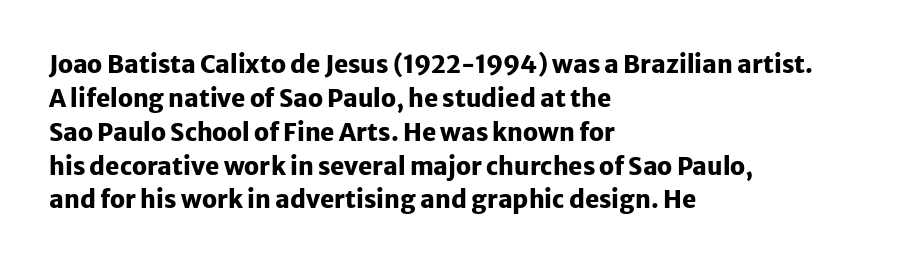
{"italic": "no", "bold": "yes", "underline": "no", "align": "left", "line_spacing": "normal", "line_spacing_ratio": 1.41, "letter_spacing": "normal", "letter_spacing_em": 0.0, "glyph_px": 24}
